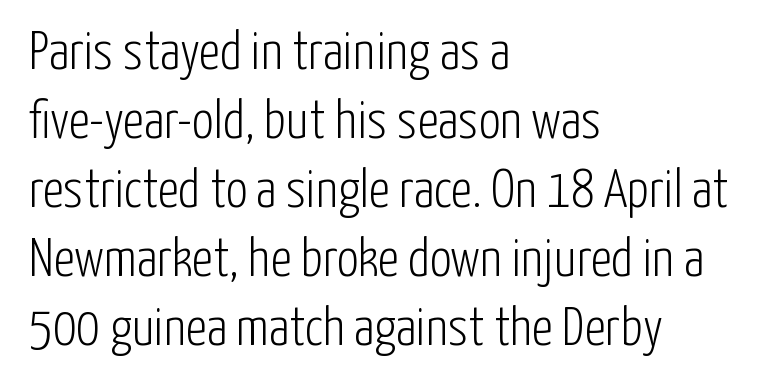
Q: Is the text bold? A: No.
Q: Is the text italic (slanted)? A: No, it is upright.
Q: Is the typeface a serif or a sans-serif typeface? A: Sans-serif.
Q: Is the text underlined? A: No.
Q: How is the paragraph aligned? A: Left-aligned.
Q: Is the spacing between letters normal or unusually wide? A: Normal.
Q: Is the spacing between lines tight, normal or loose? A: Normal.
Q: Width (condensed, normal, or wide)? A: Condensed.
Q: Stroke contrast? A: Low.
Q: x-height? A: Medium.
Q: Monospaced? A: No.
